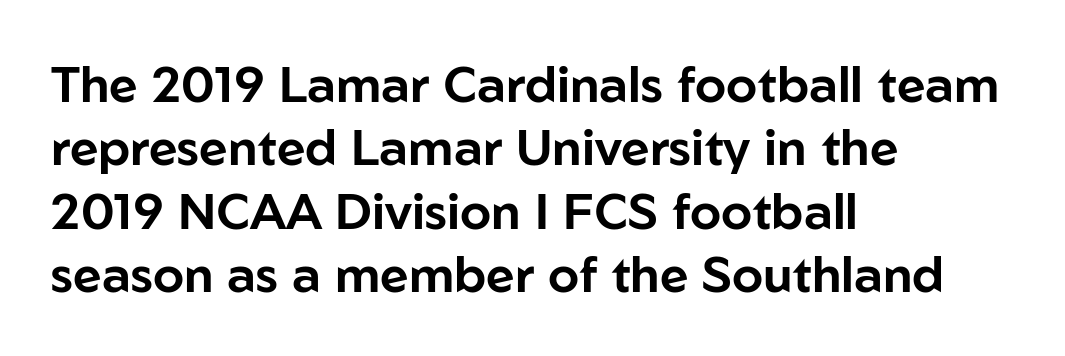
{"serif": "no", "italic": "no", "width": "normal", "stroke_contrast": "low", "x_height": "medium", "monospaced": "no", "underline": "no", "align": "left", "line_spacing": "normal", "line_spacing_ratio": 1.27, "letter_spacing": "normal", "letter_spacing_em": 0.0, "glyph_px": 50}
